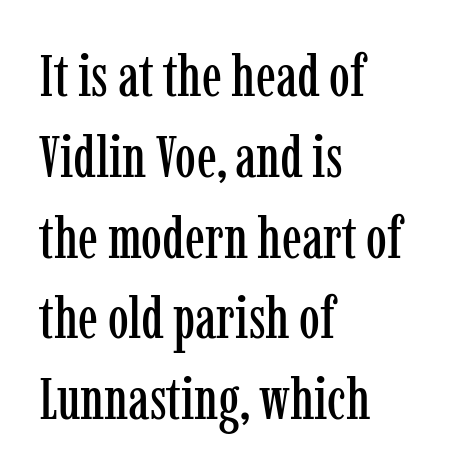
Q: Is the text italic (slanted)? A: No, it is upright.
Q: Is the typeface a serif or a sans-serif typeface? A: Serif.
Q: Is the text underlined? A: No.
Q: How is the paragraph aligned? A: Left-aligned.
Q: Is the spacing between letters normal or unusually wide? A: Normal.
Q: Is the spacing between lines tight, normal or loose? A: Normal.
Q: Width (condensed, normal, or wide)? A: Condensed.
Q: Stroke contrast? A: Low.
Q: x-height? A: Medium.
Q: Monospaced? A: No.
